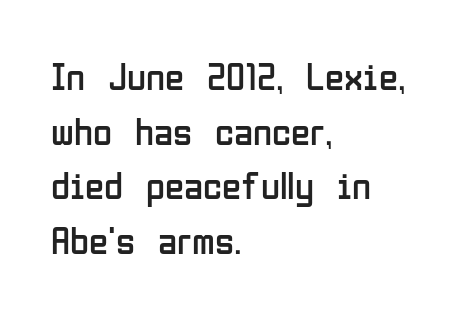
The image shows 39 px regular-weight, condensed sans-serif type, upright; set left-aligned, normal line spacing (1.4x), normal letter spacing, not underlined; low stroke contrast and a medium x-height.
